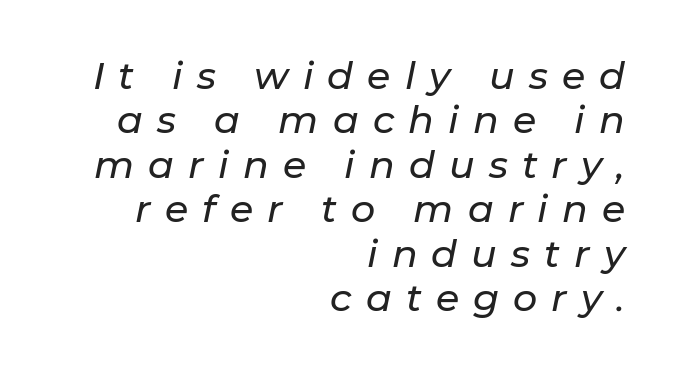
The image shows 38 px text type, italic (leaning right); set right-aligned, line spacing 1.17x, unusually wide letter spacing (+0.37 em), not underlined; low stroke contrast and a medium x-height.
